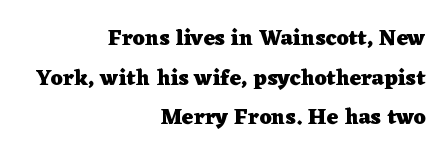
Inter-character spacing is left at the font's built-in metrics. Does the lettering tilt? It doesn't — this is upright. The foot of each line stays bare and open. Right-aligned paragraph, ragged on the left.
